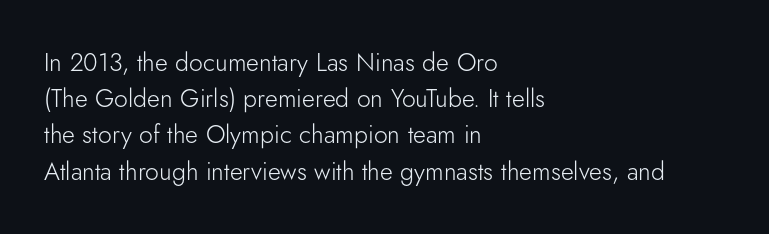
The image shows 25 px text type, upright; set left-aligned, normal line spacing (1.45x), normal letter spacing, not underlined.
